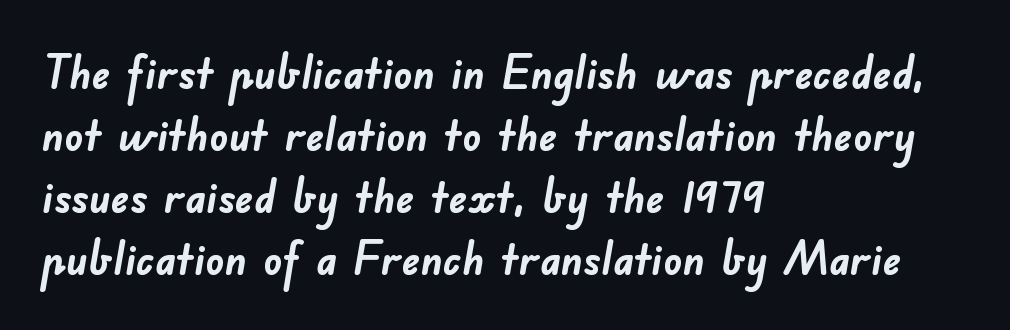
The image shows 46 px semibold sans-serif type; set left-aligned, normal line spacing (1.35x), normal letter spacing, not underlined; low stroke contrast and a small x-height.
